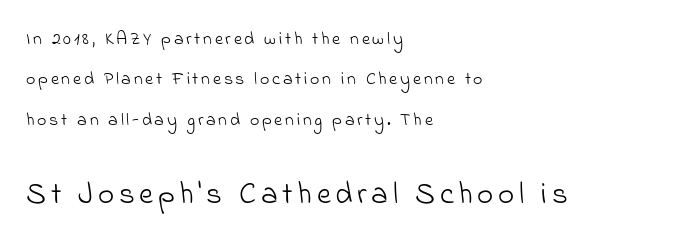
Q: Is the text bold? A: No.
Q: Is the typeface a serif or a sans-serif typeface? A: Sans-serif.
Q: Is the text underlined? A: No.
Q: How is the paragraph aligned? A: Left-aligned.
Q: Is the spacing between lines tight, normal or loose? A: Loose.
Q: Which block of text is set in a larger size, the first (top) or the second (bottom)? A: The second (bottom) one.
Q: Width (condensed, normal, or wide)? A: Normal.
Q: Stroke contrast? A: Low.
Q: x-height? A: Small.
Q: Monospaced? A: No.
